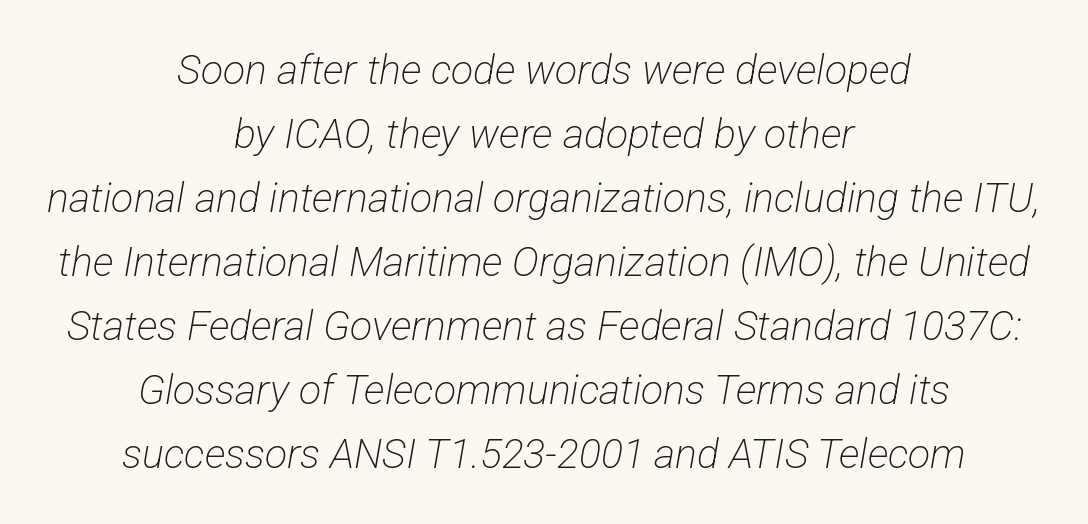
Q: Is the text bold? A: No.
Q: Is the typeface a serif or a sans-serif typeface? A: Sans-serif.
Q: Is the text underlined? A: No.
Q: How is the paragraph aligned? A: Centered.
Q: Is the spacing between letters normal or unusually wide? A: Normal.
Q: Is the spacing between lines tight, normal or loose? A: Normal.
Q: Width (condensed, normal, or wide)? A: Condensed.
Q: Stroke contrast? A: Low.
Q: x-height? A: Medium.
Q: Monospaced? A: No.
